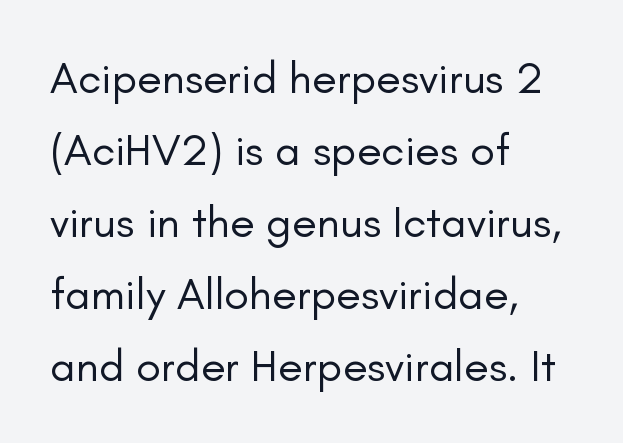
{"serif": "no", "italic": "no", "bold": "no", "weight": "regular", "width": "normal", "stroke_contrast": "low", "x_height": "small", "monospaced": "no", "underline": "no", "align": "left", "line_spacing": "normal", "line_spacing_ratio": 1.6, "letter_spacing": "normal", "letter_spacing_em": 0.0, "glyph_px": 45}
